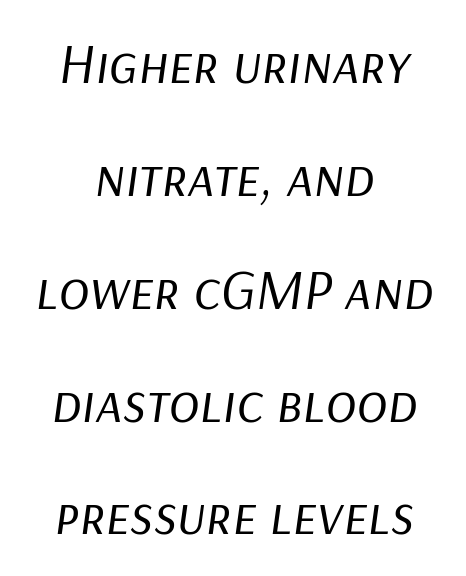
The image shows 57 px regular-weight type, italic (leaning right); set centered, loose line spacing (1.98x), normal letter spacing, not underlined; low stroke contrast and a medium x-height.
